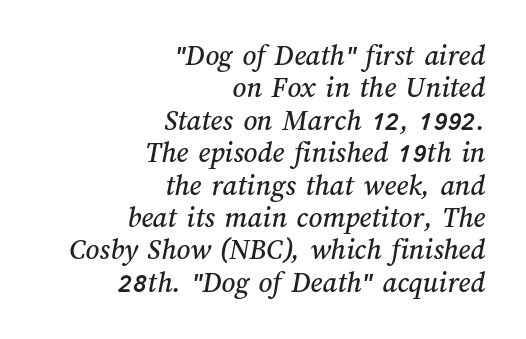
{"width": "normal", "stroke_contrast": "medium", "x_height": "medium", "monospaced": "no", "underline": "no", "align": "right", "line_spacing": "tight", "line_spacing_ratio": 1.08, "letter_spacing": "normal", "letter_spacing_em": 0.0, "glyph_px": 30}
